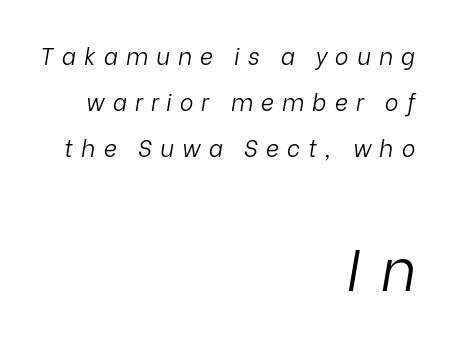
Each word looks stretched out because of the extra space between its letters. Top chunk: small. Bottom chunk: large. A typesetter would call this proportional, since set widths differ per character. The cut favours lightness, reaching ordinary text weight at its darkest.
